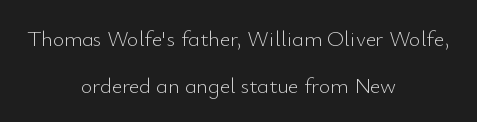
Q: Is the text bold? A: No.
Q: Is the text italic (slanted)? A: No, it is upright.
Q: Is the text underlined? A: No.
Q: How is the paragraph aligned? A: Centered.
Q: Is the spacing between letters normal or unusually wide? A: Normal.
Q: Is the spacing between lines tight, normal or loose? A: Loose.
